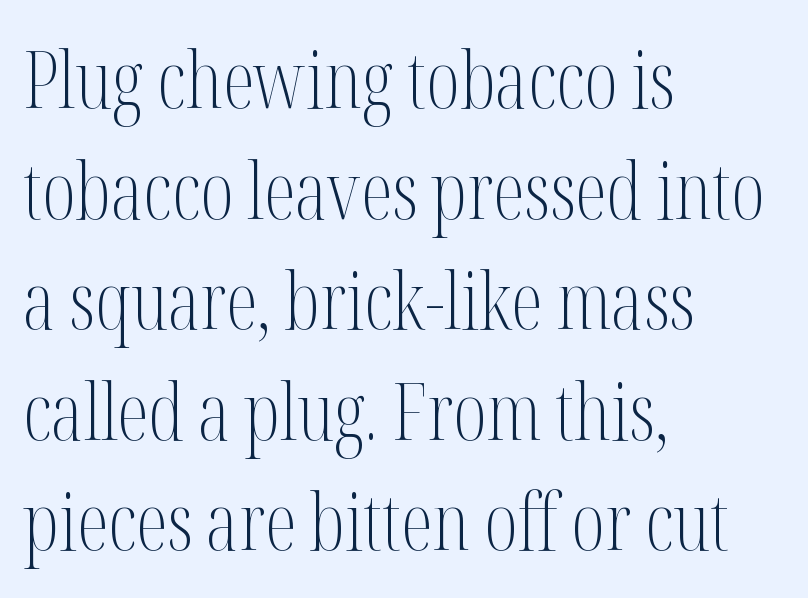
The image shows 79 px light, condensed serif type, upright; set left-aligned, normal line spacing (1.4x), normal letter spacing, not underlined; medium stroke contrast and a medium x-height.
